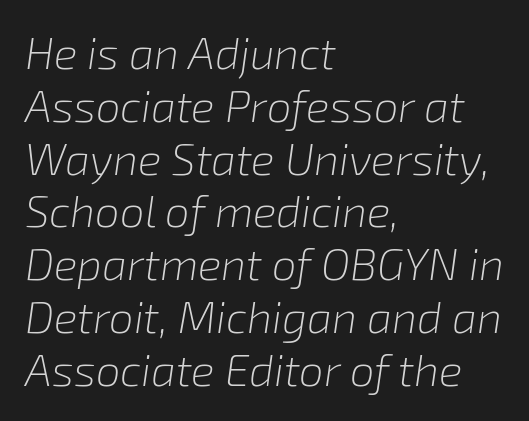
This is oblique type, the kind used for emphasis or titles. Glance below the letters and you will spot only blank space. This sample has the flowing, uneven cadence of proportional lettering. On a weight scale, this lands at 450 or below. The text block is weighted toward the left margin, trailing off unevenly rightward. Nothing unusual about the tracking: characters are spaced as the font intends.
